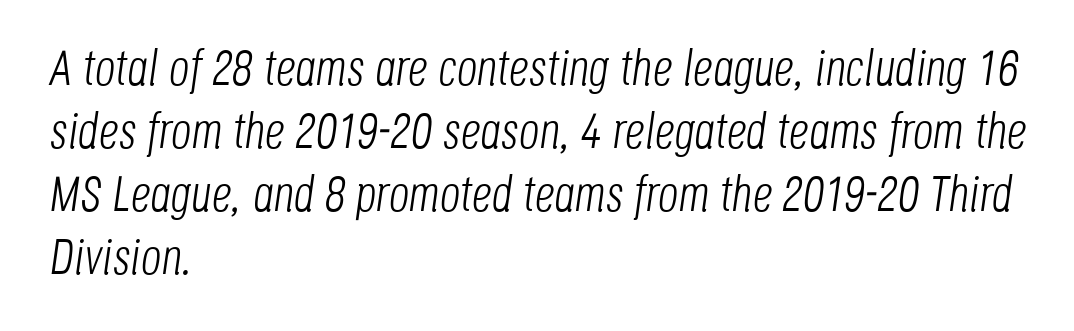
Q: Is the text bold? A: No.
Q: Is the text italic (slanted)? A: Yes, it leans right by about 8 degrees.
Q: Is the text underlined? A: No.
Q: How is the paragraph aligned? A: Left-aligned.
Q: Is the spacing between letters normal or unusually wide? A: Normal.
Q: Is the spacing between lines tight, normal or loose? A: Normal.
Q: Width (condensed, normal, or wide)? A: Condensed.
Q: Stroke contrast? A: Low.
Q: x-height? A: Large.
Q: Monospaced? A: No.
